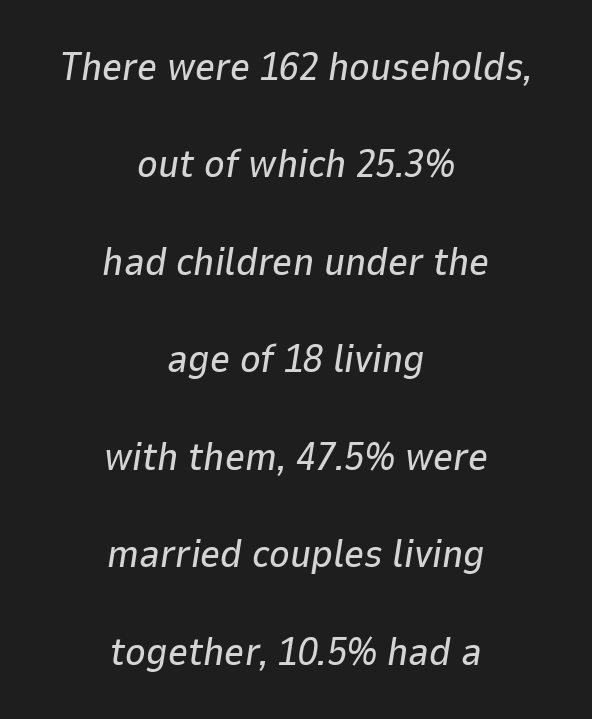
Q: Is the text italic (slanted)? A: Yes, it leans right by about 9 degrees.
Q: Is the text underlined? A: No.
Q: How is the paragraph aligned? A: Centered.
Q: Is the spacing between letters normal or unusually wide? A: Normal.
Q: Is the spacing between lines tight, normal or loose? A: Loose.
Q: Width (condensed, normal, or wide)? A: Normal.
Q: Stroke contrast? A: Low.
Q: x-height? A: Medium.
Q: Monospaced? A: No.
